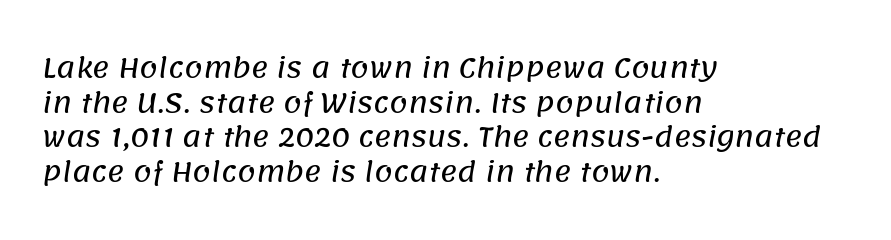
Vertically, the passage feels balanced, rows spaced as you'd expect. Unmarked baselines from the first word to the last. If you drew a ruler down the left edge, every line would touch it. The passage shown has conventional tracking throughout.
